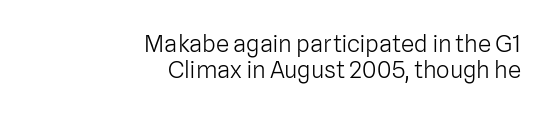
Q: Is the text bold? A: No.
Q: Is the text italic (slanted)? A: No, it is upright.
Q: Is the text underlined? A: No.
Q: How is the paragraph aligned? A: Right-aligned.
Q: Is the spacing between letters normal or unusually wide? A: Normal.
Q: Is the spacing between lines tight, normal or loose? A: Tight.
